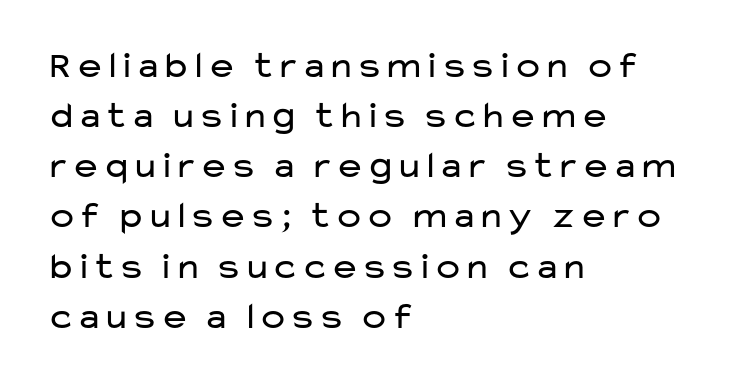
The lettering holds an erect, upright posture throughout. The letters advance in unequal steps, a hallmark of proportional type. Casual observation: everything's shoved over to the left. Is the letter spacing exaggerated? No — it looks like the ordinary default.
